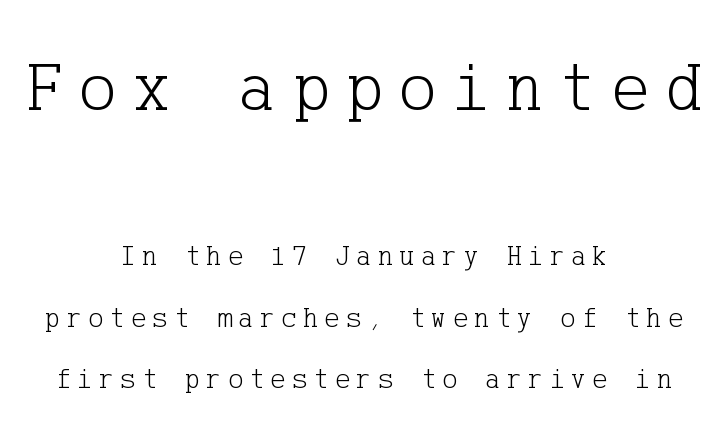
Q: Is the text bold? A: No.
Q: Is the text italic (slanted)? A: No, it is upright.
Q: Is the typeface a serif or a sans-serif typeface? A: Serif.
Q: Is the text underlined? A: No.
Q: How is the paragraph aligned? A: Centered.
Q: Is the spacing between letters normal or unusually wide? A: Unusually wide.
Q: Is the spacing between lines tight, normal or loose? A: Loose.
Q: Which block of text is set in a larger size, the first (top) or the second (bottom)? A: The first (top) one.
Q: Width (condensed, normal, or wide)? A: Normal.
Q: Stroke contrast? A: Low.
Q: x-height? A: Medium.
